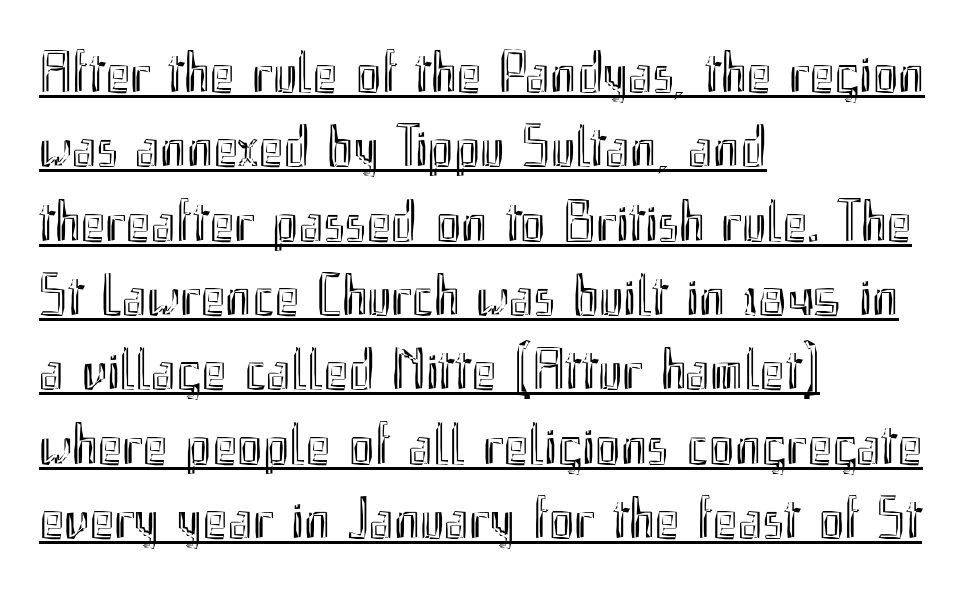
Q: Is the text italic (slanted)? A: No, it is upright.
Q: Is the text underlined? A: Yes.
Q: How is the paragraph aligned? A: Left-aligned.
Q: Is the spacing between letters normal or unusually wide? A: Normal.
Q: Is the spacing between lines tight, normal or loose? A: Normal.
Q: Width (condensed, normal, or wide)? A: Condensed.
Q: x-height? A: Small.
Q: Monospaced? A: No.
